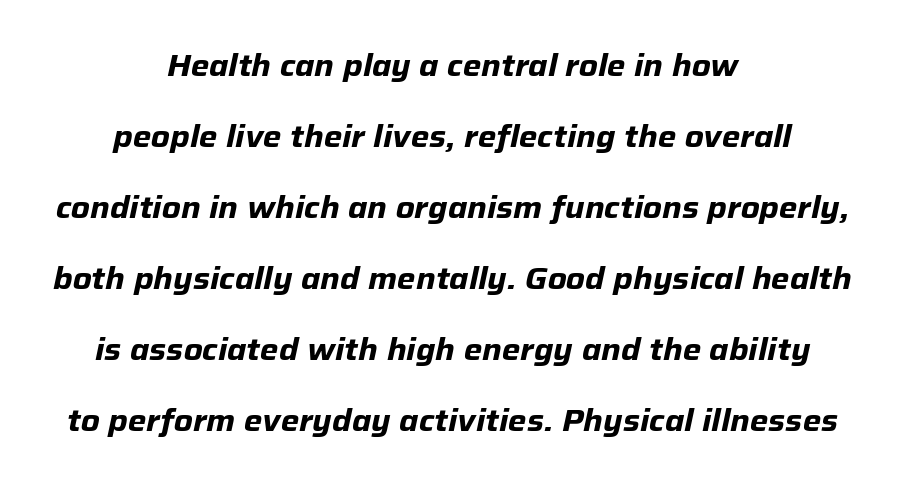
The image shows 31 px bold type, italic (leaning right); set centered, loose line spacing (2.29x), normal letter spacing, not underlined; low stroke contrast and a medium x-height.
